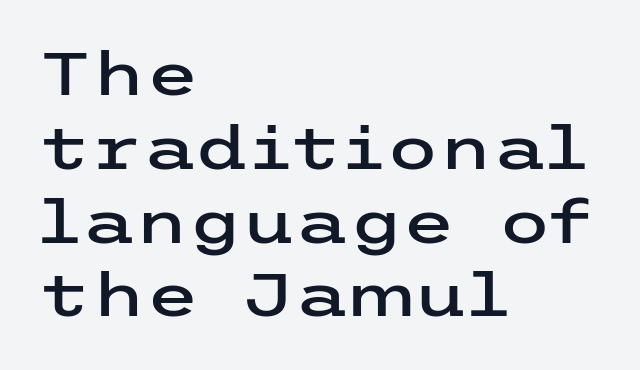
The image shows 61 px wide sans-serif type, upright; set left-aligned, line spacing 1.21x, normal letter spacing, not underlined; low stroke contrast and a medium x-height.
